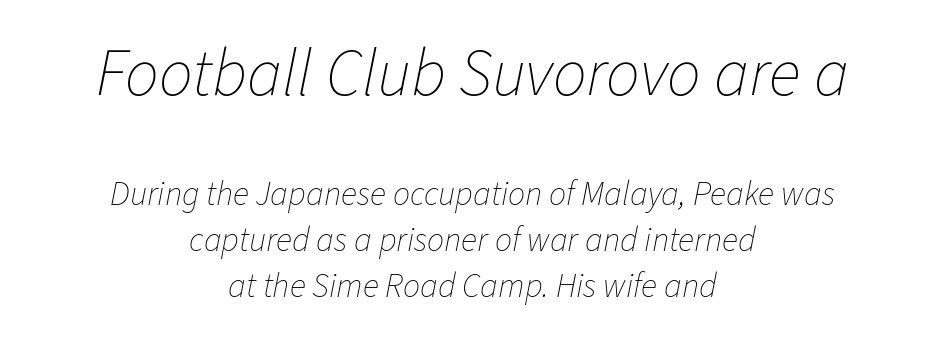
Q: Is the text bold? A: No.
Q: Is the text italic (slanted)? A: Yes, it leans right by about 11 degrees.
Q: Is the text underlined? A: No.
Q: How is the paragraph aligned? A: Centered.
Q: Is the spacing between letters normal or unusually wide? A: Normal.
Q: Is the spacing between lines tight, normal or loose? A: Normal.
Q: Which block of text is set in a larger size, the first (top) or the second (bottom)? A: The first (top) one.
Q: Width (condensed, normal, or wide)? A: Normal.
Q: Stroke contrast? A: Low.
Q: x-height? A: Medium.
Q: Monospaced? A: No.
